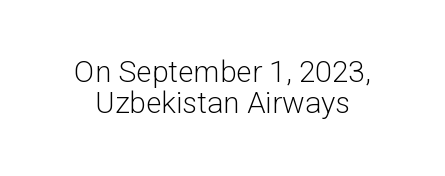
{"serif": "no", "italic": "no", "bold": "no", "weight": "light", "width": "normal", "stroke_contrast": "low", "x_height": "medium", "monospaced": "no", "underline": "no", "line_spacing": "tight", "line_spacing_ratio": 1.02, "letter_spacing": "normal", "letter_spacing_em": 0.0, "glyph_px": 30}
